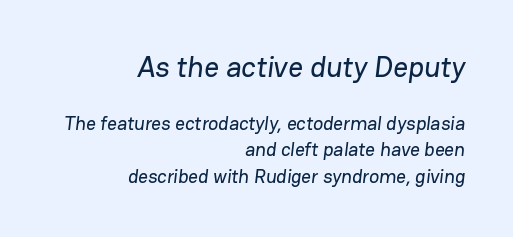
The image shows 29 px sans-serif type; set right-aligned, normal line spacing (1.38x), normal letter spacing, not underlined; the first (top) block is 1.53x larger; low stroke contrast and a medium x-height.
